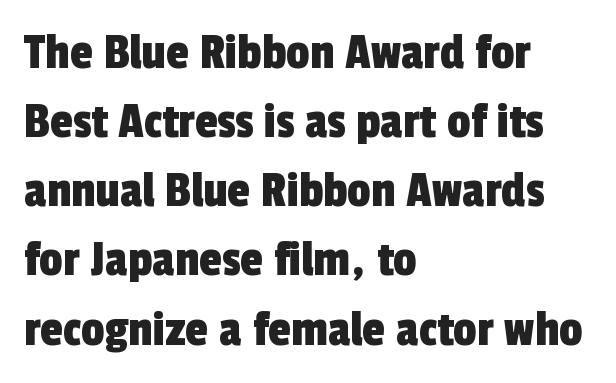
{"serif": "no", "width": "condensed", "x_height": "medium", "monospaced": "no", "underline": "no", "align": "left", "line_spacing": "normal", "line_spacing_ratio": 1.33, "letter_spacing": "normal", "letter_spacing_em": 0.0, "glyph_px": 52}
